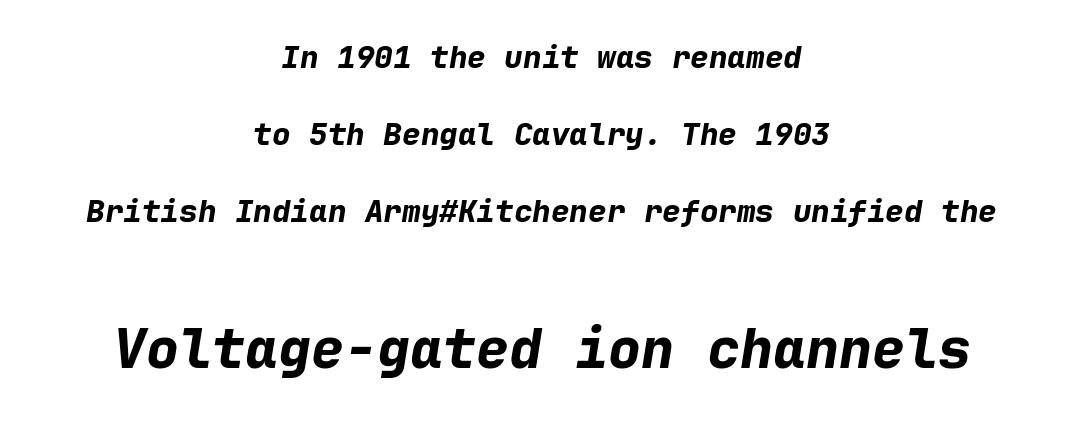
Would a proofreader flag this as italicized? Yes. The horizontal fit of the characters is conventional and even. Compare the two chunks: the lower has the greater cap height. These lines are centered, leaving both edges ragged. The line-height multiplier appears high, well above default. Heft: maximum for text — a bold.
